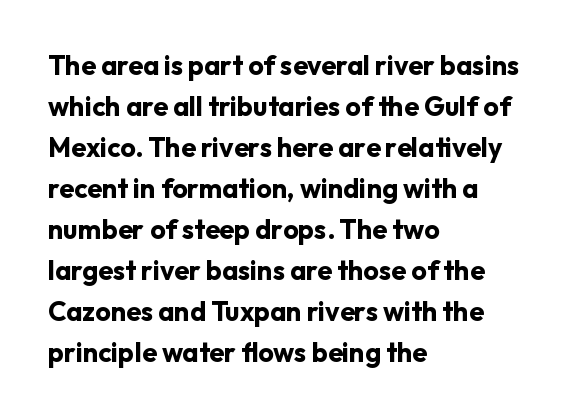
{"italic": "no", "bold": "yes", "underline": "no", "align": "left", "line_spacing": "normal", "line_spacing_ratio": 1.52, "letter_spacing": "normal", "letter_spacing_em": 0.0, "glyph_px": 27}
